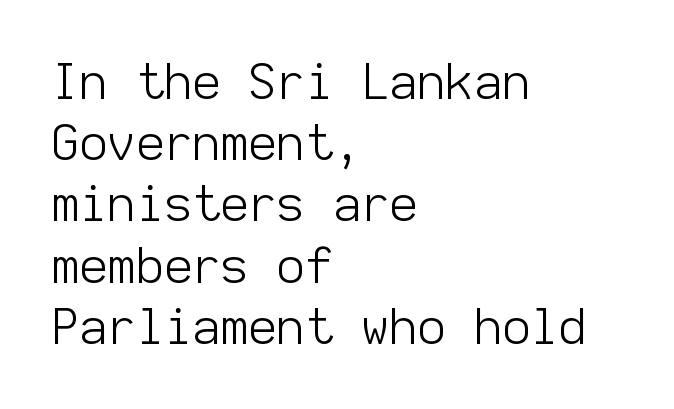
The gaps between neighbouring characters are ordinary and unremarkable. Classification — sans serif. Stems here are at most as thick as an everyday book face. A normal amount of white space separates one row of letters from the next. Ordinary non-slanted type is in use.
